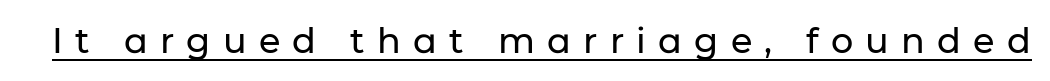
The image shows 35 px sans-serif type, upright; set unusually wide letter spacing (+0.35 em), underlined; low stroke contrast and a medium x-height.
